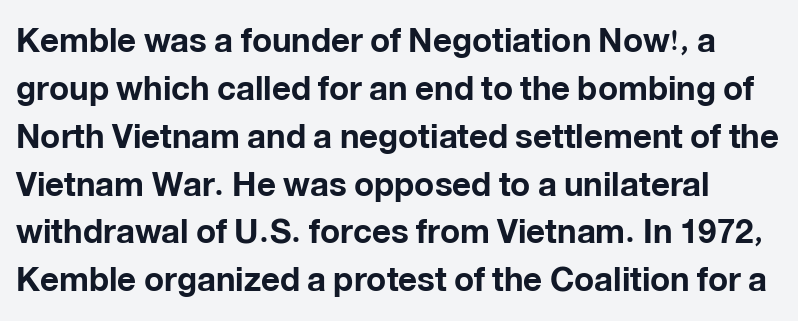
{"serif": "no", "italic": "no", "bold": "yes", "weight": "bold", "width": "normal", "stroke_contrast": "low", "x_height": "medium", "monospaced": "no", "underline": "no", "line_spacing": "normal", "line_spacing_ratio": 1.45, "letter_spacing": "normal", "letter_spacing_em": 0.0, "glyph_px": 33}
